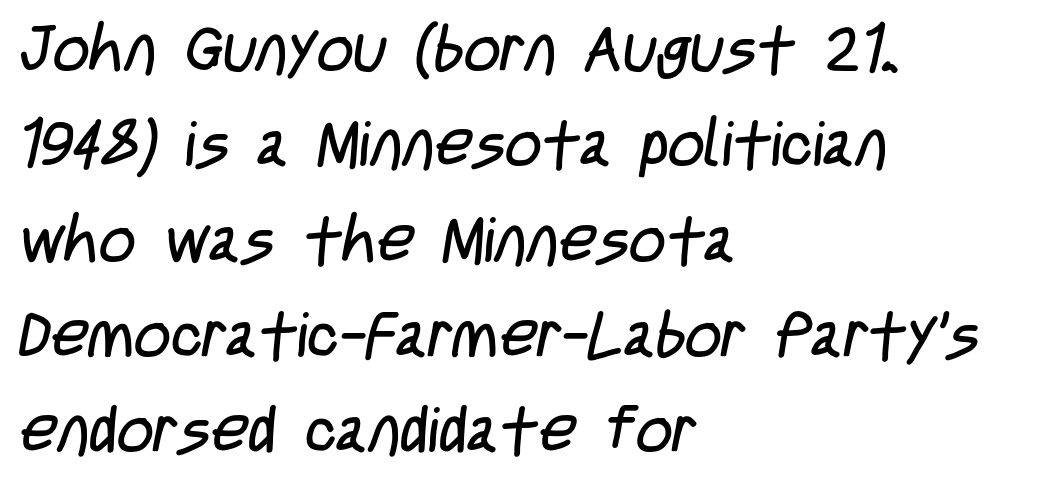
The image shows 64 px regular-weight, condensed sans-serif type; set left-aligned, normal line spacing (1.49x), normal letter spacing, not underlined; low stroke contrast and a large x-height.
